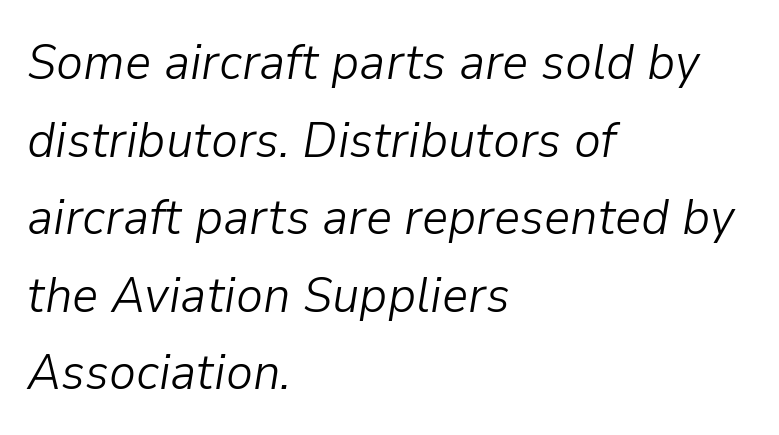
The whole block is typeset with a tilt. Between one letter and the next there's only the usual sliver of space. A typesetter would call this leading conventional body-copy spacing. Letters rest on an invisible, unmarked baseline.
